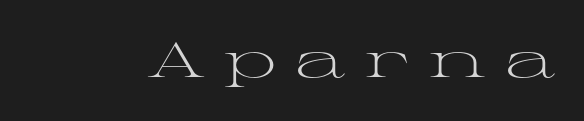
Q: Is the text bold? A: No.
Q: Is the text italic (slanted)? A: No, it is upright.
Q: Is the typeface a serif or a sans-serif typeface? A: Serif.
Q: Is the text underlined? A: No.
Q: Is the spacing between letters normal or unusually wide? A: Unusually wide.
Q: Width (condensed, normal, or wide)? A: Wide.
Q: Stroke contrast? A: Medium.
Q: x-height? A: Medium.
Q: Monospaced? A: No.
